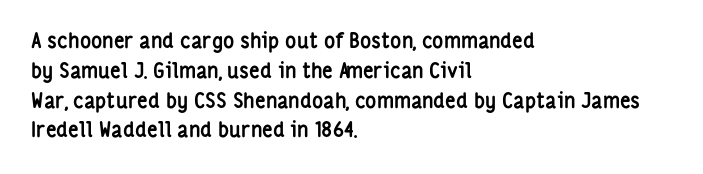
Q: Is the text bold? A: Yes.
Q: Is the text italic (slanted)? A: No, it is upright.
Q: Is the text underlined? A: No.
Q: How is the paragraph aligned? A: Left-aligned.
Q: Is the spacing between letters normal or unusually wide? A: Normal.
Q: Is the spacing between lines tight, normal or loose? A: Normal.
